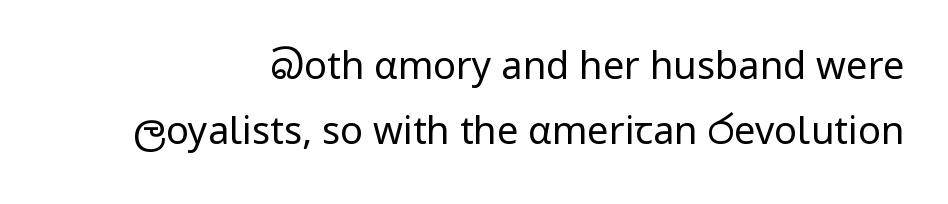
Nothing sits at the stroke ends, so this counts as sans-serif. Each stroke keeps to a modest, everyday thickness or less. The letters advance in unequal steps, a hallmark of proportional type. The baseline area is clear.
